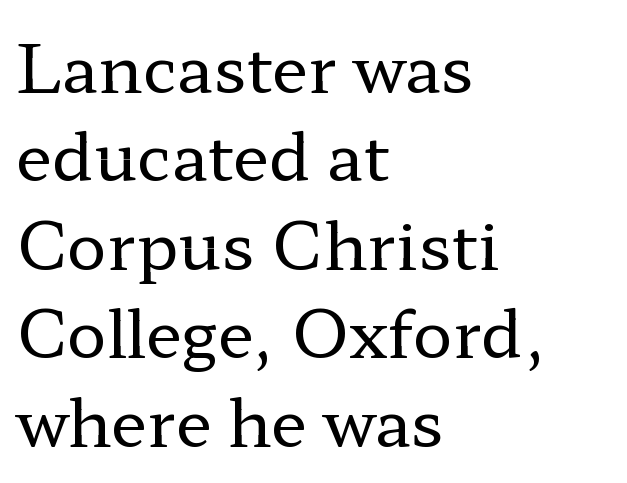
The zone under the glyphs is completely vacant. You could call the tracking neutral — neither tight nor loose. Letterform terminals end in serifs throughout the passage. No letter is thick-stroked: the sample isn't bold. The text block is weighted toward the left margin, trailing off unevenly rightward.
